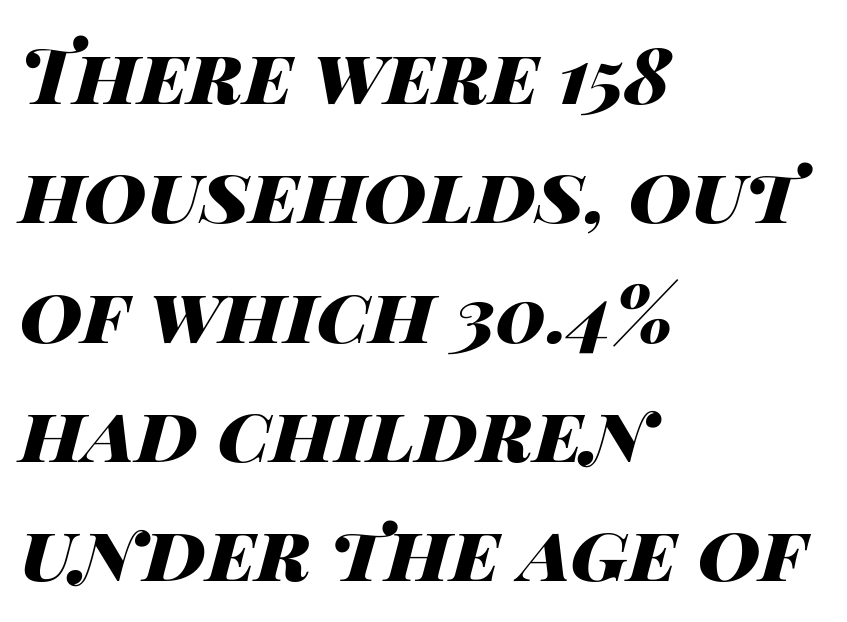
{"italic": "yes", "lean": "right", "slant_degrees": 14, "bold": "yes", "weight": "heavy", "width": "wide", "stroke_contrast": "high", "x_height": "large", "monospaced": "no", "underline": "no", "align": "left", "line_spacing": "normal", "line_spacing_ratio": 1.55, "letter_spacing": "normal", "letter_spacing_em": 0.0, "glyph_px": 77}
